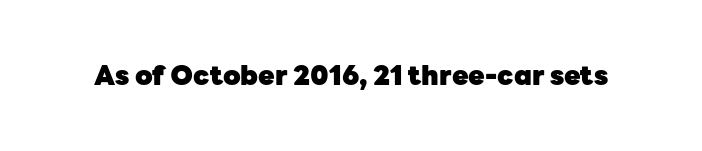
The image shows 27 px bold type, upright; set normal letter spacing, not underlined.
